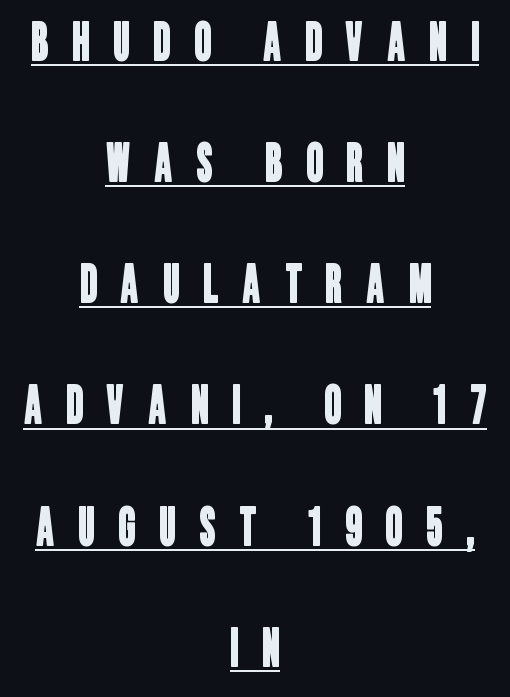
Q: Is the typeface a serif or a sans-serif typeface? A: Sans-serif.
Q: Is the text underlined? A: Yes.
Q: How is the paragraph aligned? A: Centered.
Q: Is the spacing between letters normal or unusually wide? A: Unusually wide.
Q: Is the spacing between lines tight, normal or loose? A: Loose.
Q: Width (condensed, normal, or wide)? A: Condensed.
Q: Stroke contrast? A: Low.
Q: x-height? A: Large.
Q: Monospaced? A: No.
